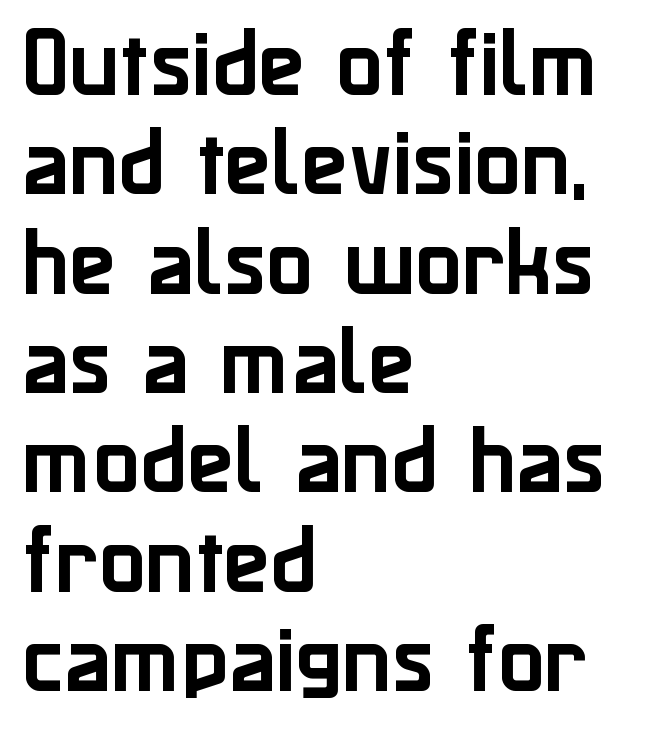
The lines sit at an ordinary, default distance from one another. The axis of the letterforms is exactly vertical. A typesetter would call this proportional, since set widths differ per character. Any mark beneath the type? The region is blank. Serifs: no, the terminals of the letterforms are clean.
